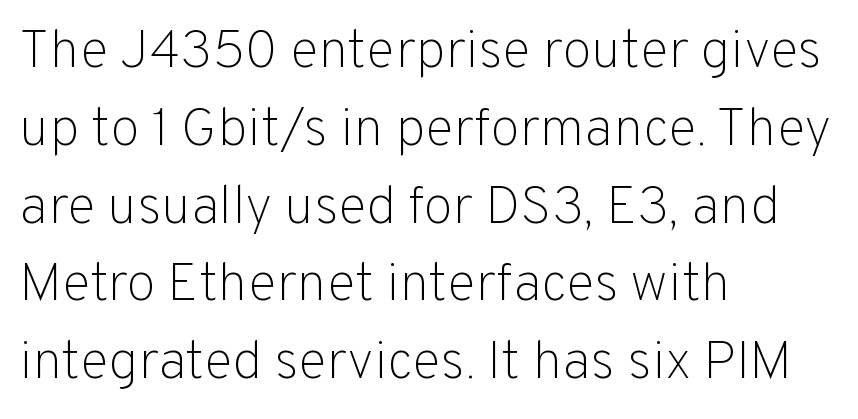
Q: Is the text bold? A: No.
Q: Is the text italic (slanted)? A: No, it is upright.
Q: Is the typeface a serif or a sans-serif typeface? A: Sans-serif.
Q: Is the text underlined? A: No.
Q: How is the paragraph aligned? A: Left-aligned.
Q: Is the spacing between letters normal or unusually wide? A: Normal.
Q: Is the spacing between lines tight, normal or loose? A: Normal.
Q: Width (condensed, normal, or wide)? A: Normal.
Q: Stroke contrast? A: Low.
Q: x-height? A: Medium.
Q: Monospaced? A: No.
